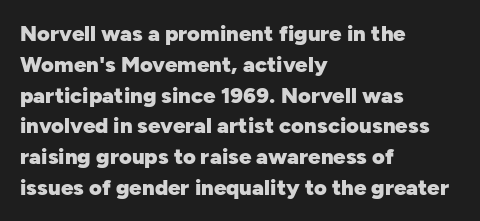
Q: Is the text bold? A: Yes.
Q: Is the text italic (slanted)? A: No, it is upright.
Q: Is the text underlined? A: No.
Q: How is the paragraph aligned? A: Left-aligned.
Q: Is the spacing between letters normal or unusually wide? A: Normal.
Q: Is the spacing between lines tight, normal or loose? A: Normal.
